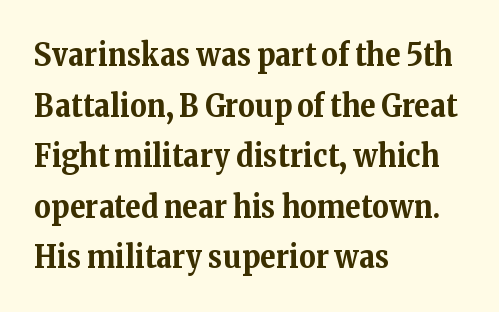
The image shows 32 px bold serif type, upright; set left-aligned, normal line spacing (1.58x), normal letter spacing, not underlined; medium stroke contrast and a medium x-height.
